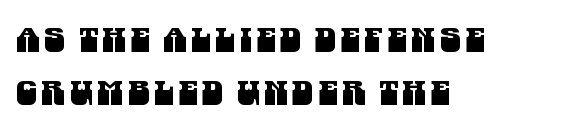
{"serif": "no", "width": "condensed", "stroke_contrast": "medium", "x_height": "large", "monospaced": "no", "underline": "no", "align": "left", "line_spacing": "normal", "line_spacing_ratio": 1.56, "glyph_px": 34}
